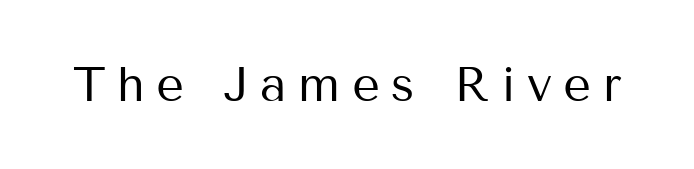
Q: Is the text bold? A: No.
Q: Is the text italic (slanted)? A: No, it is upright.
Q: Is the typeface a serif or a sans-serif typeface? A: Sans-serif.
Q: Is the text underlined? A: No.
Q: Is the spacing between letters normal or unusually wide? A: Unusually wide.
Q: Width (condensed, normal, or wide)? A: Normal.
Q: Stroke contrast? A: Medium.
Q: x-height? A: Medium.
Q: Monospaced? A: No.
